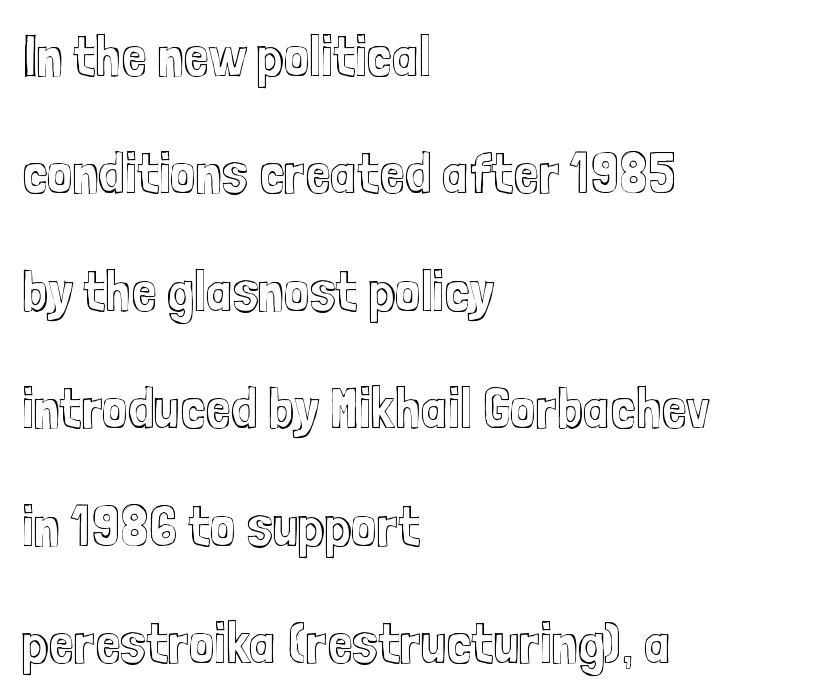
Q: Is the text italic (slanted)? A: No, it is upright.
Q: Is the text underlined? A: No.
Q: How is the paragraph aligned? A: Left-aligned.
Q: Is the spacing between letters normal or unusually wide? A: Normal.
Q: Is the spacing between lines tight, normal or loose? A: Loose.
Q: Width (condensed, normal, or wide)? A: Condensed.
Q: x-height? A: Medium.
Q: Monospaced? A: No.
